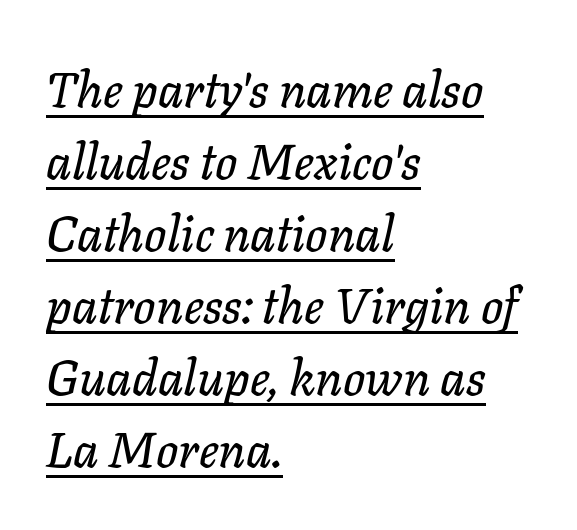
{"italic": "yes", "lean": "right", "slant_degrees": 11, "width": "normal", "stroke_contrast": "low", "x_height": "medium", "monospaced": "no", "underline": "yes", "align": "left", "line_spacing": "normal", "line_spacing_ratio": 1.47, "letter_spacing": "normal", "letter_spacing_em": 0.0, "glyph_px": 49}
